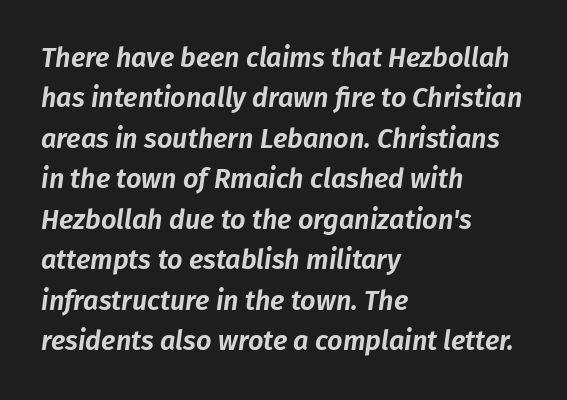
Q: Is the text italic (slanted)? A: Yes, it leans right by about 8 degrees.
Q: Is the text underlined? A: No.
Q: How is the paragraph aligned? A: Left-aligned.
Q: Is the spacing between letters normal or unusually wide? A: Normal.
Q: Is the spacing between lines tight, normal or loose? A: Normal.
